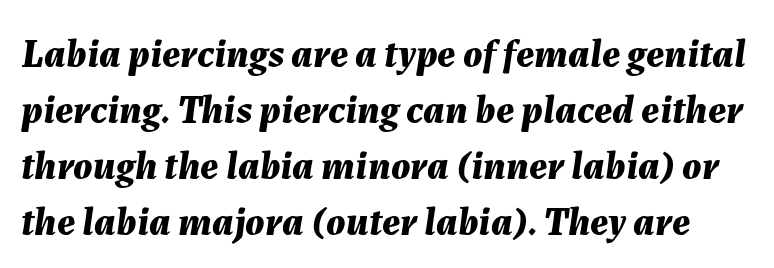
Q: Is the text bold? A: Yes.
Q: Is the text italic (slanted)? A: Yes, it leans right by about 7 degrees.
Q: Is the text underlined? A: No.
Q: Is the spacing between letters normal or unusually wide? A: Normal.
Q: Is the spacing between lines tight, normal or loose? A: Normal.
Q: Width (condensed, normal, or wide)? A: Normal.
Q: Stroke contrast? A: Medium.
Q: x-height? A: Medium.
Q: Monospaced? A: No.
